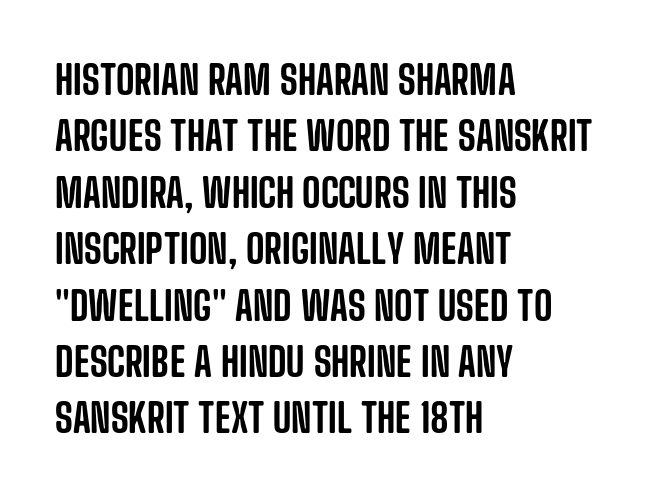
Q: Is the text italic (slanted)? A: No, it is upright.
Q: Is the typeface a serif or a sans-serif typeface? A: Sans-serif.
Q: Is the text underlined? A: No.
Q: How is the paragraph aligned? A: Left-aligned.
Q: Is the spacing between letters normal or unusually wide? A: Normal.
Q: Is the spacing between lines tight, normal or loose? A: Normal.
Q: Width (condensed, normal, or wide)? A: Condensed.
Q: Stroke contrast? A: Low.
Q: x-height? A: Large.
Q: Monospaced? A: No.
